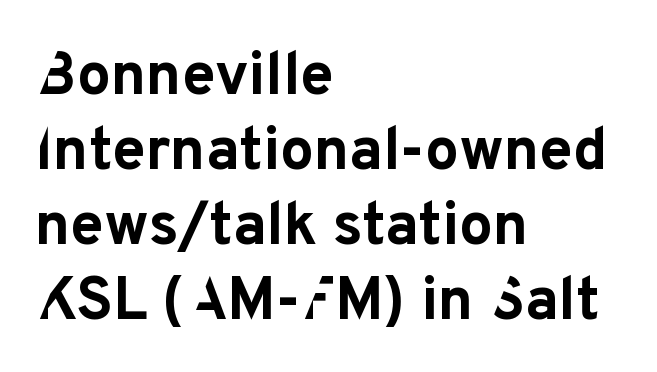
Q: Is the text bold? A: Yes.
Q: Is the text italic (slanted)? A: No, it is upright.
Q: Is the typeface a serif or a sans-serif typeface? A: Sans-serif.
Q: Is the text underlined? A: No.
Q: How is the paragraph aligned? A: Left-aligned.
Q: Is the spacing between letters normal or unusually wide? A: Normal.
Q: Is the spacing between lines tight, normal or loose? A: Normal.
Q: Width (condensed, normal, or wide)? A: Normal.
Q: Stroke contrast? A: Low.
Q: x-height? A: Medium.
Q: Monospaced? A: No.
